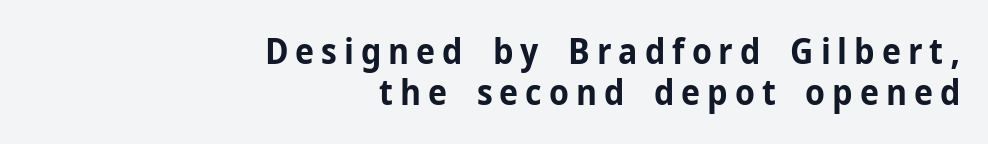
{"serif": "no", "italic": "no", "bold": "yes", "weight": "bold", "width": "normal", "stroke_contrast": "low", "x_height": "medium", "monospaced": "no", "underline": "no", "align": "right", "line_spacing_ratio": 1.16, "letter_spacing": "wide", "letter_spacing_em": 0.2, "glyph_px": 35}
